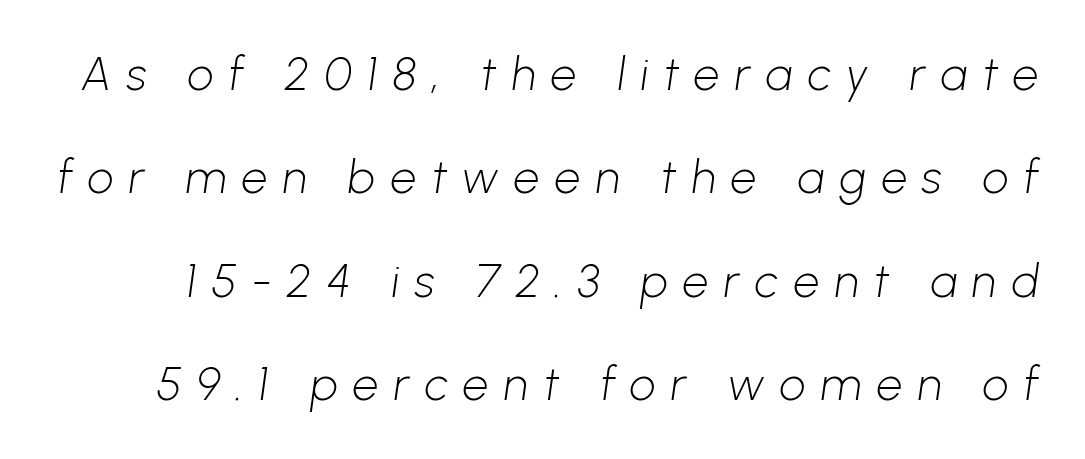
Honestly, there is no underline to notice here at all. These lines are rendered in a variable-pitch font. No heavy texture on the line: the type isn't bold. This rendering widens character spacing well past its baseline value. A typesetter would call this leading open, well beyond the default.
